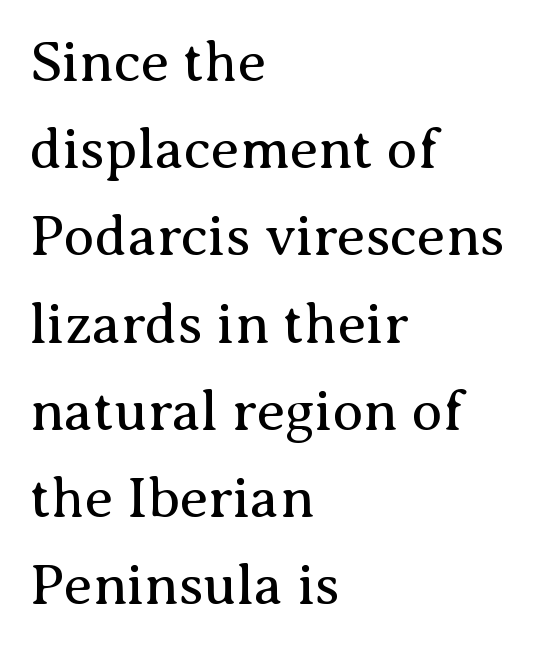
Q: Is the text bold? A: No.
Q: Is the text italic (slanted)? A: No, it is upright.
Q: Is the typeface a serif or a sans-serif typeface? A: Serif.
Q: Is the text underlined? A: No.
Q: How is the paragraph aligned? A: Left-aligned.
Q: Is the spacing between letters normal or unusually wide? A: Normal.
Q: Is the spacing between lines tight, normal or loose? A: Normal.
Q: Width (condensed, normal, or wide)? A: Normal.
Q: Stroke contrast? A: Medium.
Q: x-height? A: Medium.
Q: Monospaced? A: No.
